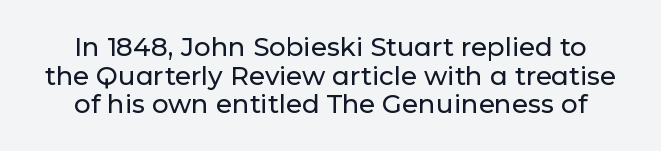
The image shows 26 px text type, upright; set tight line spacing (1.1x), normal letter spacing, not underlined.
